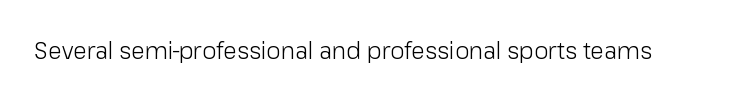
{"italic": "no", "bold": "no", "underline": "no", "letter_spacing": "normal", "letter_spacing_em": 0.0, "glyph_px": 23}
